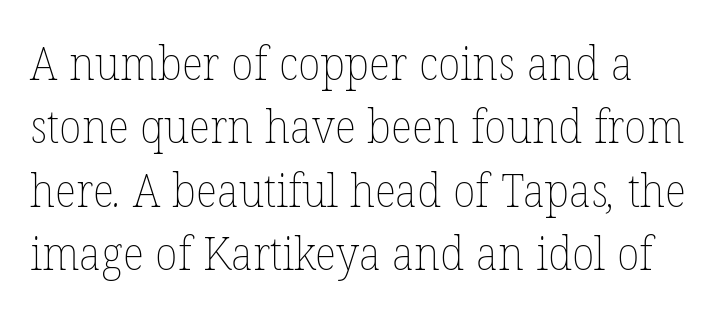
{"bold": "no", "weight": "thin", "width": "normal", "stroke_contrast": "low", "x_height": "medium", "monospaced": "no", "underline": "no", "line_spacing": "normal", "line_spacing_ratio": 1.38, "letter_spacing": "normal", "letter_spacing_em": 0.0, "glyph_px": 46}
